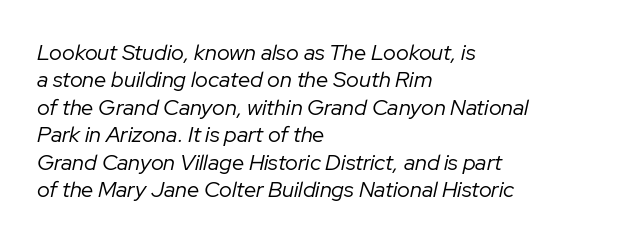
{"italic": "yes", "lean": "right", "slant_degrees": 12, "bold": "no", "underline": "no", "align": "left", "line_spacing": "normal", "line_spacing_ratio": 1.25, "letter_spacing": "normal", "letter_spacing_em": 0.0, "glyph_px": 22}
